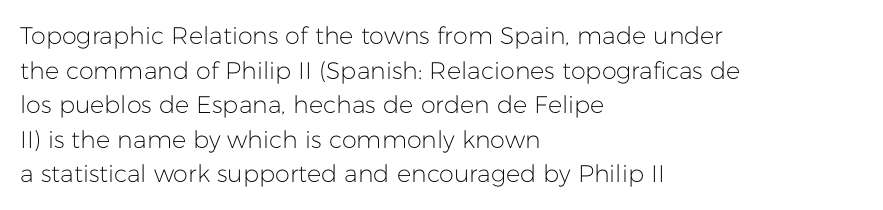
The image shows 24 px text type, upright; set left-aligned, normal line spacing (1.44x), normal letter spacing, not underlined.
